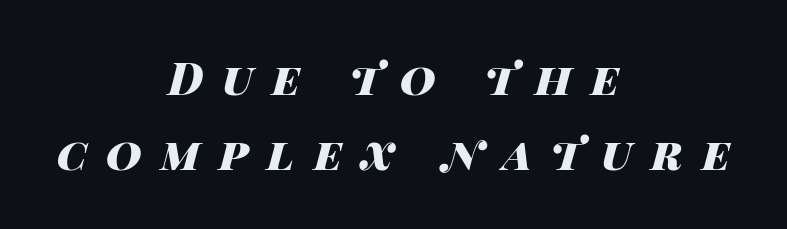
The font is running at its bold setting. Horizontally, the lines are justified to the midpoint only. Each letter keeps its own natural width here, so spacing adapts to shape. Only glyphs here, with clear space below each row. This sample uses expanded letter spacing, leaving extra air between glyphs.
